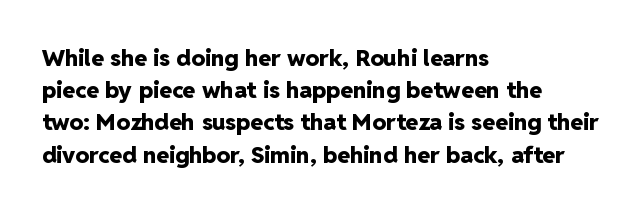
The image shows 23 px bold type, upright; set left-aligned, normal line spacing (1.4x), normal letter spacing, not underlined.
